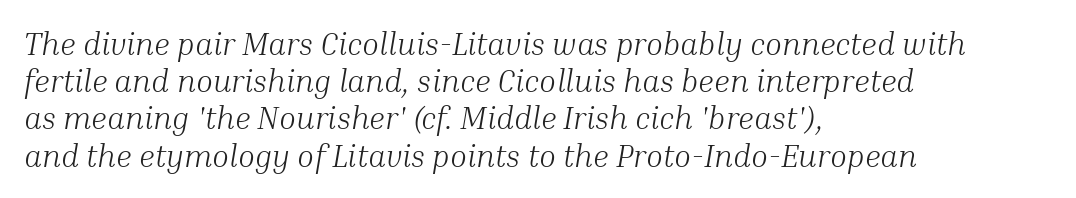
Q: Is the text bold? A: No.
Q: Is the text italic (slanted)? A: Yes, it leans right by about 10 degrees.
Q: Is the typeface a serif or a sans-serif typeface? A: Serif.
Q: Is the text underlined? A: No.
Q: How is the paragraph aligned? A: Left-aligned.
Q: Is the spacing between letters normal or unusually wide? A: Normal.
Q: Width (condensed, normal, or wide)? A: Normal.
Q: Stroke contrast? A: Medium.
Q: x-height? A: Medium.
Q: Monospaced? A: No.
